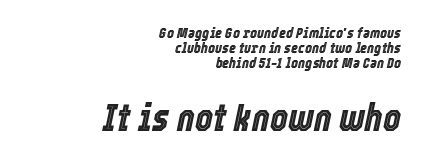
The image shows 38 px condensed type, italic (leaning right); set right-aligned, tight line spacing (1.01x), normal letter spacing, not underlined; the second (bottom) block is 2.53x larger; a medium x-height.
